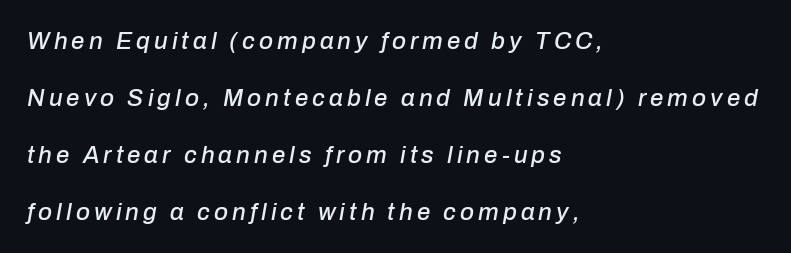
Q: Is the text italic (slanted)? A: Yes, it leans right by about 10 degrees.
Q: Is the text underlined? A: No.
Q: How is the paragraph aligned? A: Left-aligned.
Q: Is the spacing between lines tight, normal or loose? A: Loose.
